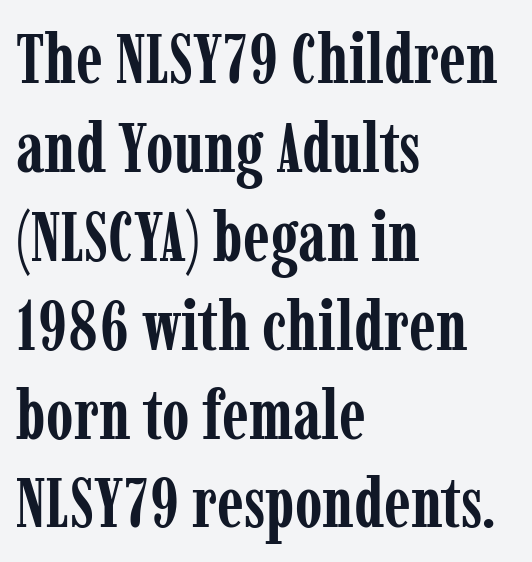
{"serif": "yes", "italic": "no", "bold": "yes", "weight": "semibold", "width": "condensed", "stroke_contrast": "low", "x_height": "medium", "monospaced": "no", "underline": "no", "align": "left", "line_spacing": "normal", "line_spacing_ratio": 1.27, "letter_spacing": "normal", "letter_spacing_em": 0.0, "glyph_px": 70}
